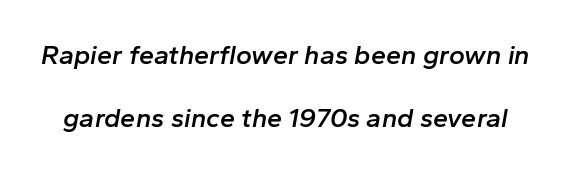
Q: Is the text bold? A: Semi-bold.
Q: Is the text italic (slanted)? A: Yes, it leans right by about 10 degrees.
Q: Is the text underlined? A: No.
Q: Is the spacing between letters normal or unusually wide? A: Normal.
Q: Is the spacing between lines tight, normal or loose? A: Loose.
